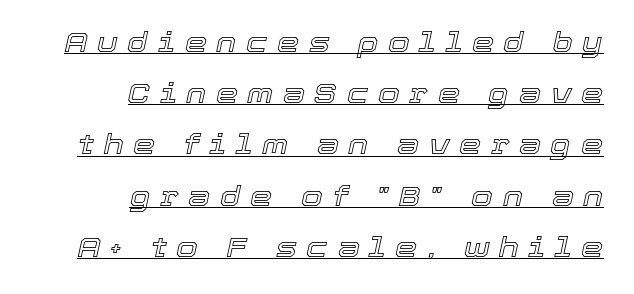
The image shows 28 px text type, italic (leaning right); set right-aligned, line spacing 1.83x, unusually wide letter spacing (+0.34 em), underlined; a medium x-height.
